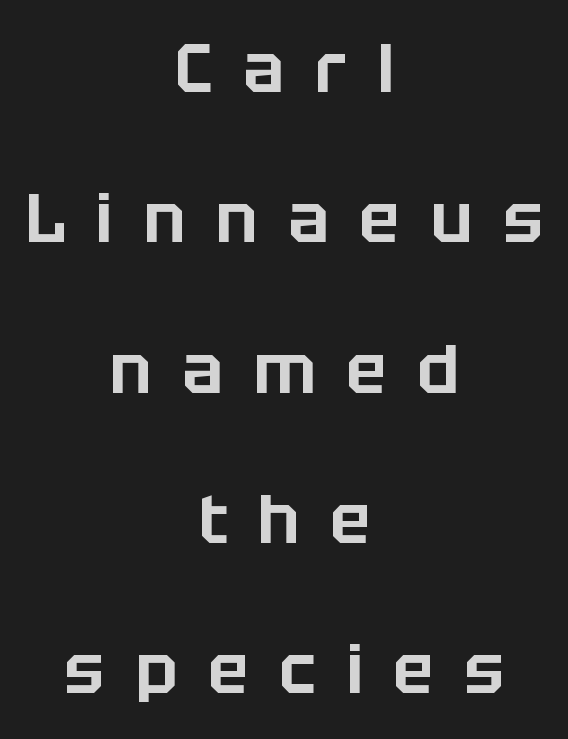
Q: Is the text italic (slanted)? A: No, it is upright.
Q: Is the typeface a serif or a sans-serif typeface? A: Sans-serif.
Q: Is the text underlined? A: No.
Q: How is the paragraph aligned? A: Centered.
Q: Is the spacing between letters normal or unusually wide? A: Unusually wide.
Q: Is the spacing between lines tight, normal or loose? A: Loose.
Q: Width (condensed, normal, or wide)? A: Normal.
Q: Stroke contrast? A: Low.
Q: x-height? A: Large.
Q: Monospaced? A: No.
